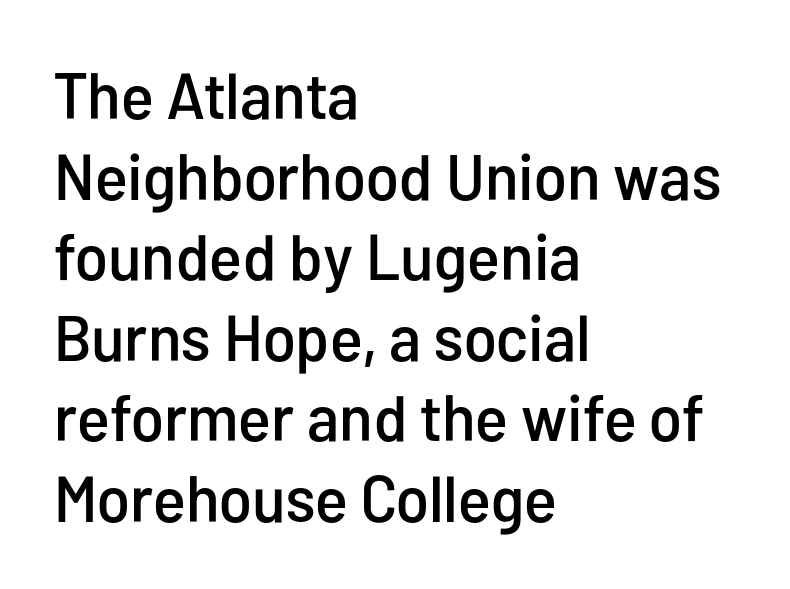
Is this a fixed-width face? No — the glyphs have proportional, varying widths. The glyphs are unaccompanied by any horizontal stroke below them. The text block is weighted toward the left margin, trailing off unevenly rightward. This is sans-serif lettering, the kind often seen on screens and signage.
